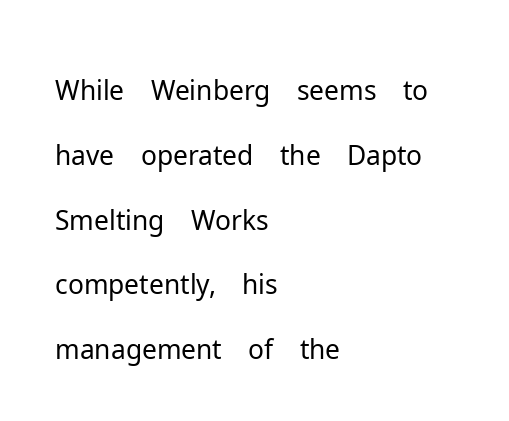
{"serif": "no", "italic": "no", "bold": "no", "weight": "light", "width": "normal", "stroke_contrast": "low", "x_height": "medium", "monospaced": "no", "underline": "no", "align": "left", "line_spacing_ratio": 1.2, "letter_spacing": "normal", "letter_spacing_em": 0.0, "glyph_px": 54}
